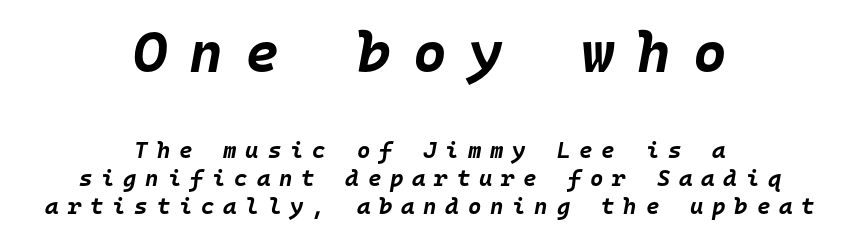
The image shows 58 px bold type, italic (leaning right), monospaced; set centered, line spacing 1.23x, unusually wide letter spacing (+0.38 em), not underlined; the first (top) block is 2.52x larger; low stroke contrast and a large x-height.
